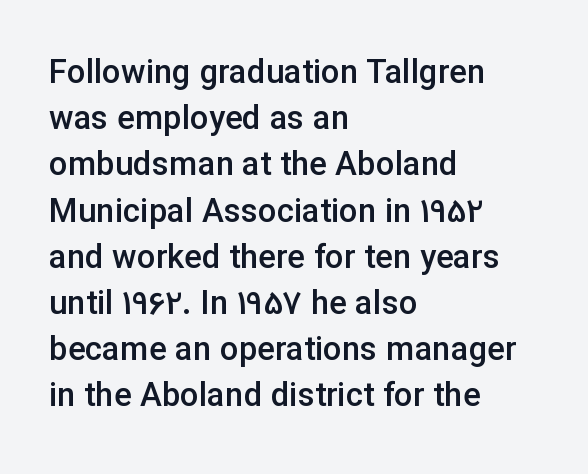
Every letter is mildly thick-stroked: semibold rather than bold. Does extra space separate the letters? No, they use regular spacing. Designer's note — italics off, roman on. Vertical spacing — default. Plain, unruled lines of type.
